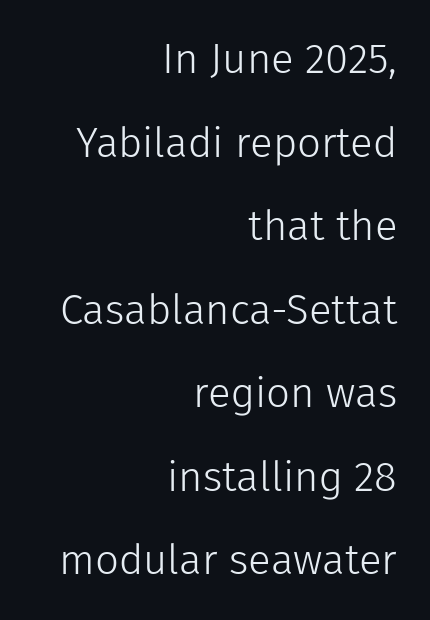
The image shows 42 px light sans-serif type, upright; set right-aligned, loose line spacing (1.99x), normal letter spacing, not underlined; low stroke contrast and a medium x-height.
